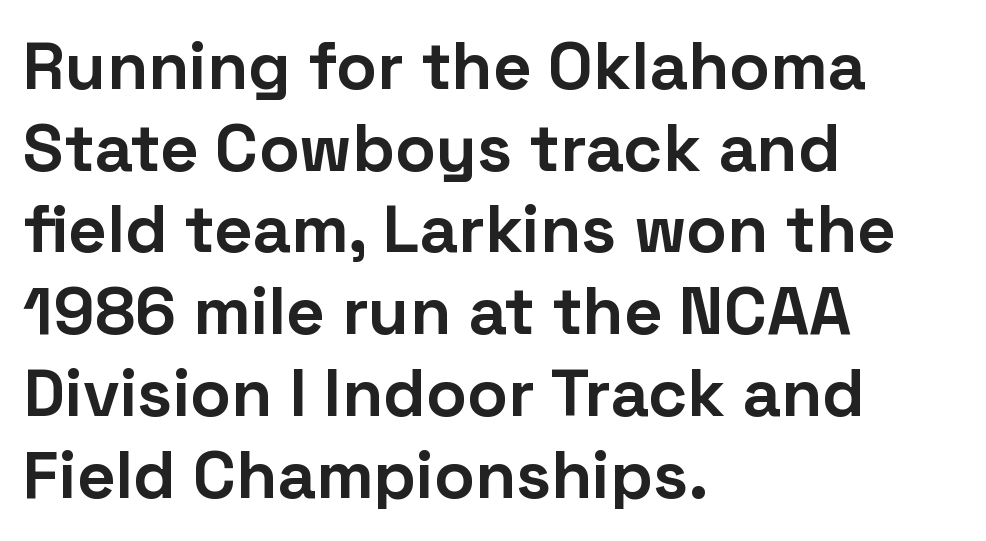
{"serif": "no", "italic": "no", "bold": "yes", "weight": "bold", "width": "normal", "stroke_contrast": "low", "x_height": "medium", "monospaced": "no", "underline": "no", "align": "left", "line_spacing_ratio": 1.22, "letter_spacing": "normal", "letter_spacing_em": 0.0, "glyph_px": 67}
